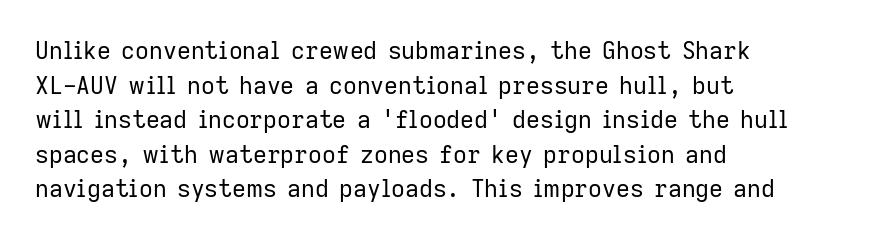
{"italic": "no", "bold": "no", "underline": "no", "align": "left", "line_spacing": "normal", "line_spacing_ratio": 1.44, "letter_spacing": "normal", "letter_spacing_em": 0.0, "glyph_px": 24}
